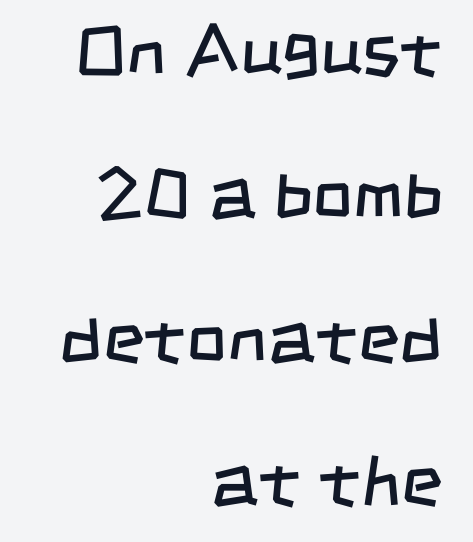
Q: Is the text bold? A: No.
Q: Is the typeface a serif or a sans-serif typeface? A: Sans-serif.
Q: Is the text underlined? A: No.
Q: How is the paragraph aligned? A: Right-aligned.
Q: Is the spacing between letters normal or unusually wide? A: Normal.
Q: Is the spacing between lines tight, normal or loose? A: Loose.
Q: Width (condensed, normal, or wide)? A: Condensed.
Q: Stroke contrast? A: Low.
Q: x-height? A: Large.
Q: Monospaced? A: No.
